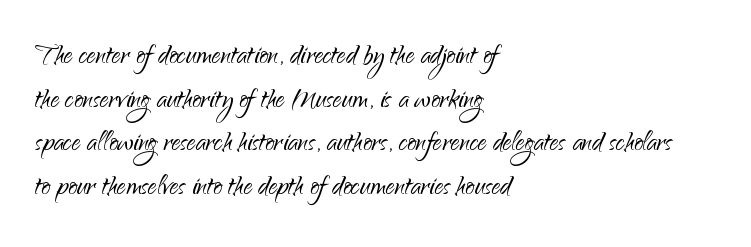
Q: Is the text bold? A: No.
Q: Is the text italic (slanted)? A: Yes.
Q: Is the typeface a serif or a sans-serif typeface? A: Sans-serif.
Q: Is the text underlined? A: No.
Q: How is the paragraph aligned? A: Left-aligned.
Q: Is the spacing between letters normal or unusually wide? A: Normal.
Q: Is the spacing between lines tight, normal or loose? A: Normal.
Q: Width (condensed, normal, or wide)? A: Normal.
Q: Stroke contrast? A: Low.
Q: x-height? A: Small.
Q: Monospaced? A: No.
